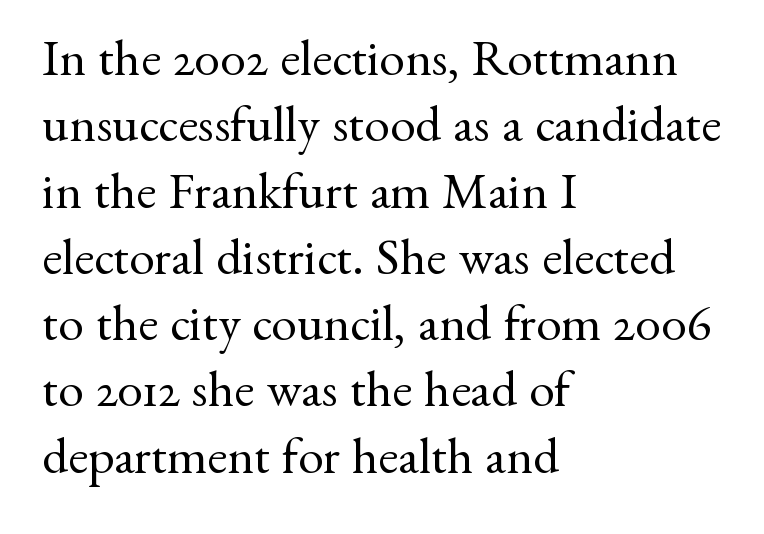
Q: Is the text bold? A: No.
Q: Is the text italic (slanted)? A: No, it is upright.
Q: Is the typeface a serif or a sans-serif typeface? A: Serif.
Q: Is the text underlined? A: No.
Q: How is the paragraph aligned? A: Left-aligned.
Q: Is the spacing between letters normal or unusually wide? A: Normal.
Q: Is the spacing between lines tight, normal or loose? A: Normal.
Q: Width (condensed, normal, or wide)? A: Normal.
Q: Stroke contrast? A: Medium.
Q: x-height? A: Small.
Q: Monospaced? A: No.
